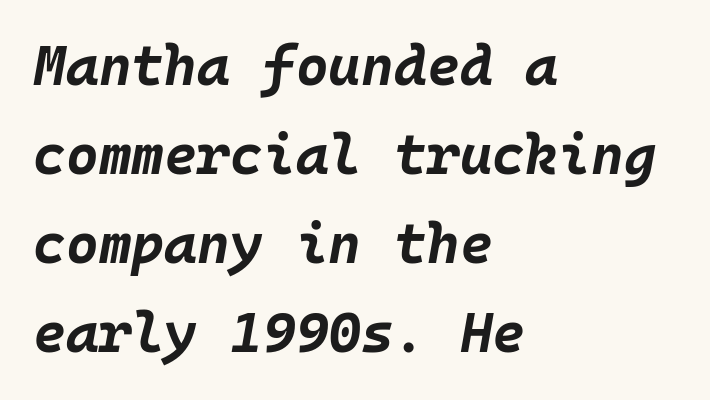
Q: Is the text bold? A: Yes.
Q: Is the text italic (slanted)? A: Yes, it leans right by about 10 degrees.
Q: Is the text underlined? A: No.
Q: How is the paragraph aligned? A: Left-aligned.
Q: Is the spacing between letters normal or unusually wide? A: Normal.
Q: Is the spacing between lines tight, normal or loose? A: Normal.
Q: Width (condensed, normal, or wide)? A: Normal.
Q: Stroke contrast? A: Low.
Q: x-height? A: Large.
Q: Monospaced? A: Yes.
